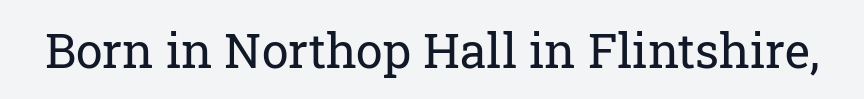
Q: Is the text bold? A: No.
Q: Is the text italic (slanted)? A: No, it is upright.
Q: Is the typeface a serif or a sans-serif typeface? A: Serif.
Q: Is the text underlined? A: No.
Q: Is the spacing between letters normal or unusually wide? A: Normal.
Q: Width (condensed, normal, or wide)? A: Normal.
Q: Stroke contrast? A: Low.
Q: x-height? A: Medium.
Q: Monospaced? A: No.
